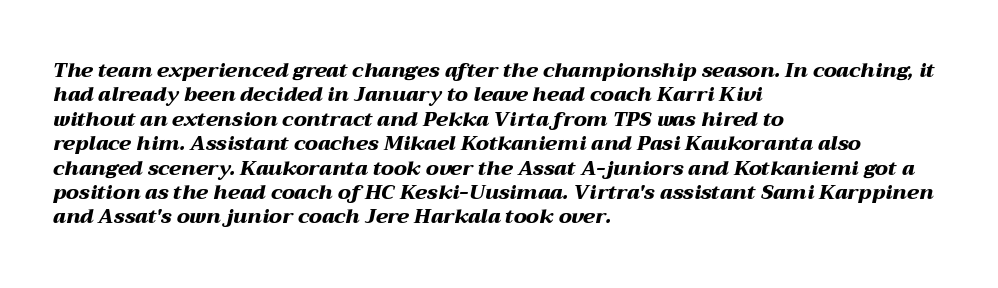
What weight is shown? A full bold with thick strokes. It's the slanting kind of type. Short note: letters normally spaced. If you drew a ruler down the left edge, every line would touch it. The words here are not underlined.
